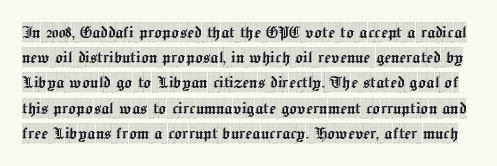
The image shows 20 px text type, upright; set normal line spacing (1.26x), normal letter spacing, not underlined.
